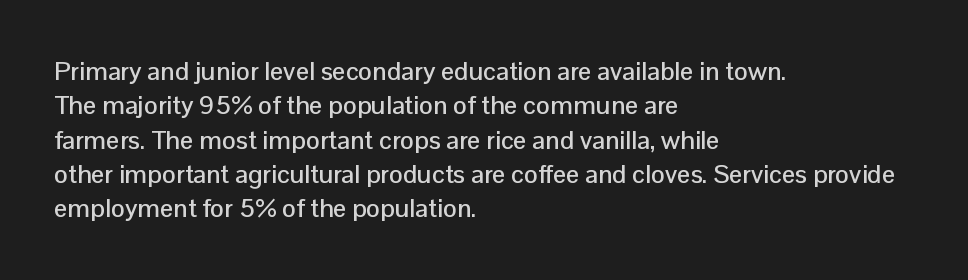
{"italic": "no", "underline": "no", "align": "left", "line_spacing": "normal", "line_spacing_ratio": 1.32, "letter_spacing": "normal", "letter_spacing_em": 0.0, "glyph_px": 26}
